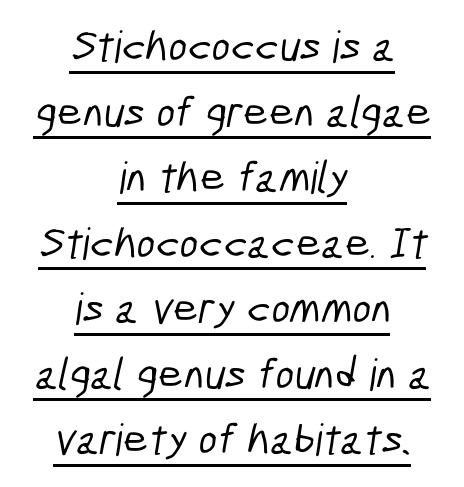
{"serif": "no", "width": "condensed", "stroke_contrast": "low", "x_height": "medium", "monospaced": "no", "underline": "yes", "align": "center", "line_spacing": "normal", "line_spacing_ratio": 1.49, "letter_spacing": "normal", "letter_spacing_em": 0.0, "glyph_px": 44}
